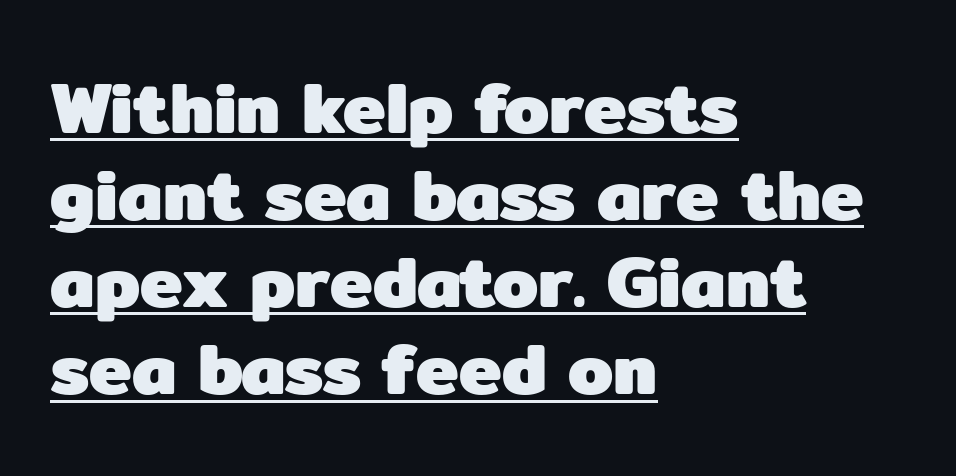
Each letter keeps its own natural width here, so spacing adapts to shape. The passage shown is emphatically bold. The type sits square on the baseline with zero lean. A baseline rule has been typeset under these characters. A sans-serif font was chosen for this passage. The lines in this sample share a left origin and differ only in where they stop.
